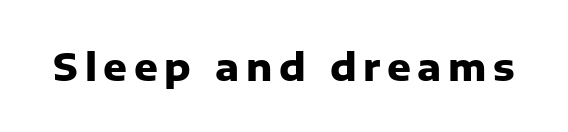
The image shows 37 px heavy sans-serif type, upright; set not underlined; low stroke contrast and a medium x-height.
